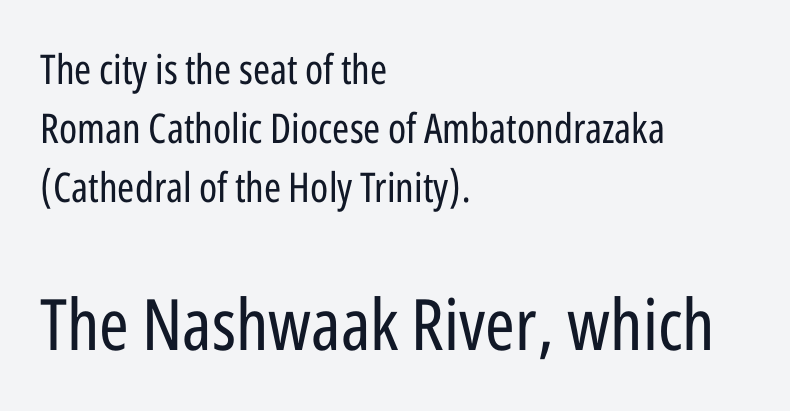
{"serif": "no", "italic": "no", "bold": "no", "weight": "regular", "width": "condensed", "stroke_contrast": "low", "x_height": "medium", "monospaced": "no", "underline": "no", "align": "left", "line_spacing": "normal", "line_spacing_ratio": 1.44, "letter_spacing": "normal", "letter_spacing_em": 0.0, "larger_block": "second", "size_ratio": 1.73, "glyph_px": 71}
